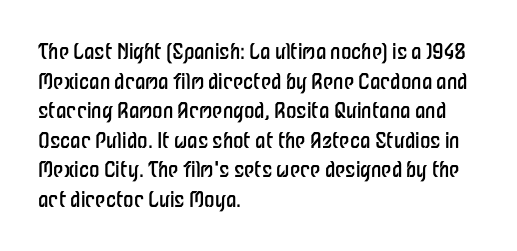
The image shows 21 px text type, upright; set left-aligned, normal line spacing (1.41x), normal letter spacing, not underlined.
